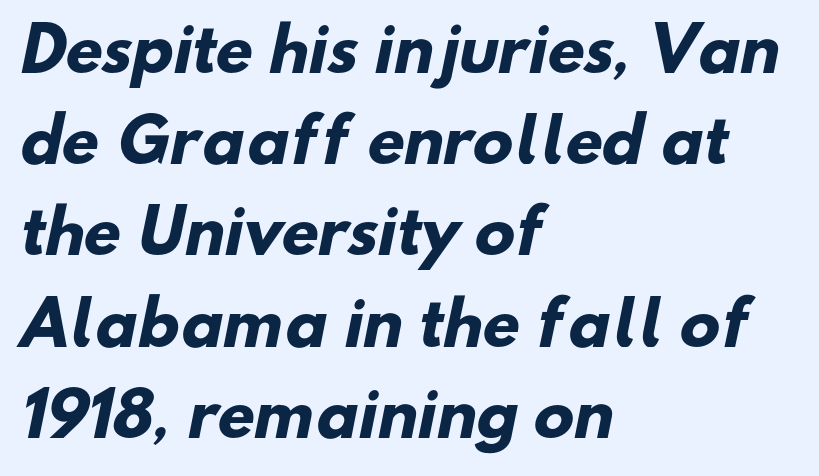
Note: no serifs on the glyphs. Pretty heavy lettering here — definitely bold. Spacing verdict: proportional, widths tailored to each character. A classic flush-left, rag-right setting is used for this passage.
